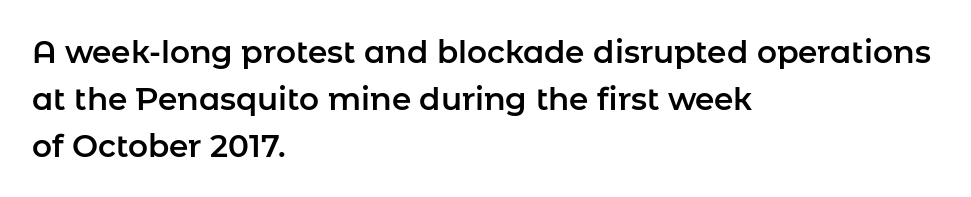
The image shows 31 px sans-serif type, upright; set left-aligned, normal line spacing (1.51x), normal letter spacing, not underlined; low stroke contrast and a medium x-height.
